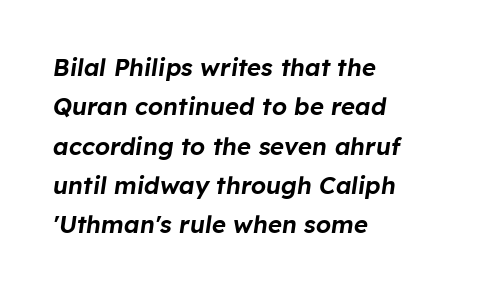
{"italic": "yes", "lean": "right", "slant_degrees": 8, "underline": "no", "align": "left", "line_spacing": "normal", "line_spacing_ratio": 1.64, "letter_spacing": "normal", "letter_spacing_em": 0.0, "glyph_px": 24}
